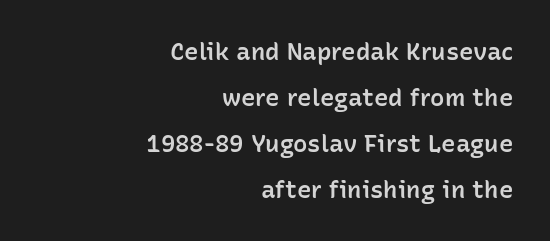
{"italic": "no", "bold": "semi", "underline": "no", "align": "right", "line_spacing": "loose", "line_spacing_ratio": 1.91, "letter_spacing": "normal", "letter_spacing_em": 0.0, "glyph_px": 24}
